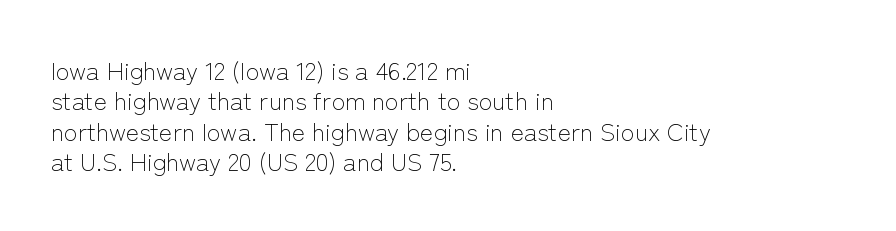
Q: Is the text bold? A: No.
Q: Is the text italic (slanted)? A: No, it is upright.
Q: Is the text underlined? A: No.
Q: How is the paragraph aligned? A: Left-aligned.
Q: Is the spacing between letters normal or unusually wide? A: Normal.
